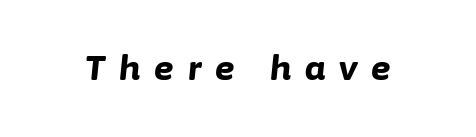
Varying glyph widths throughout — classic text-font behaviour. Rule under the text: the space is simply empty. This rendering widens character spacing well past its baseline value. This is oblique type, the kind used for emphasis or titles.
